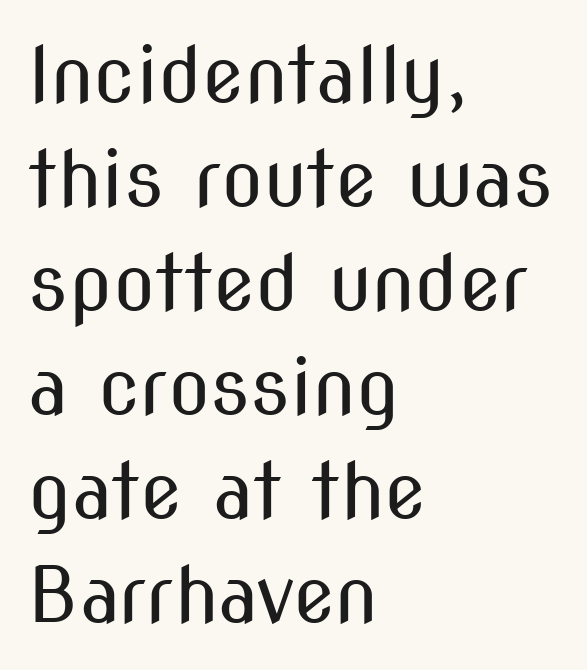
The type is set solid horizontally, with unmodified tracking. Looks like regular typesetting: each glyph gets only the width it needs. Weight class: somewhere from thin through regular. A typesetter would label this face a sans. Posture: straight, roman, zero tilt. The line-height multiplier appears to be the usual default.
